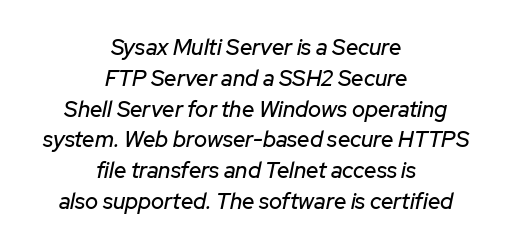
Q: Is the text italic (slanted)? A: Yes, it leans right by about 12 degrees.
Q: Is the text underlined? A: No.
Q: How is the paragraph aligned? A: Centered.
Q: Is the spacing between letters normal or unusually wide? A: Normal.
Q: Is the spacing between lines tight, normal or loose? A: Normal.
